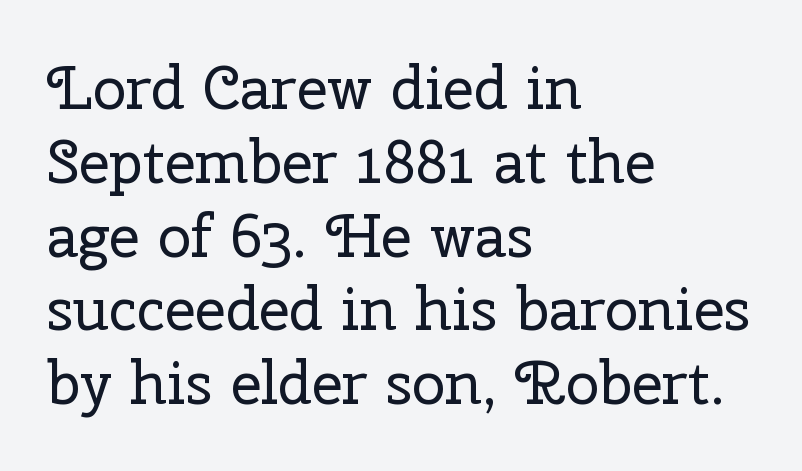
Q: Is the text bold? A: No.
Q: Is the text italic (slanted)? A: No, it is upright.
Q: Is the typeface a serif or a sans-serif typeface? A: Serif.
Q: Is the text underlined? A: No.
Q: How is the paragraph aligned? A: Left-aligned.
Q: Is the spacing between letters normal or unusually wide? A: Normal.
Q: Width (condensed, normal, or wide)? A: Normal.
Q: Stroke contrast? A: Low.
Q: x-height? A: Medium.
Q: Monospaced? A: No.
